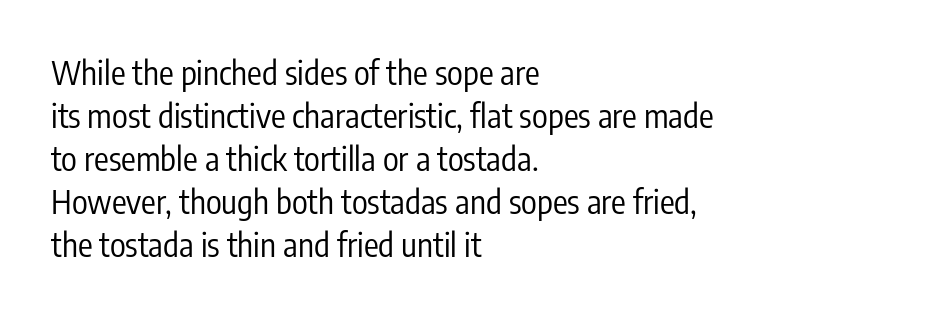
Q: Is the text bold? A: No.
Q: Is the text italic (slanted)? A: No, it is upright.
Q: Is the typeface a serif or a sans-serif typeface? A: Sans-serif.
Q: Is the text underlined? A: No.
Q: How is the paragraph aligned? A: Left-aligned.
Q: Is the spacing between letters normal or unusually wide? A: Normal.
Q: Is the spacing between lines tight, normal or loose? A: Normal.
Q: Width (condensed, normal, or wide)? A: Condensed.
Q: Stroke contrast? A: Low.
Q: x-height? A: Medium.
Q: Monospaced? A: No.
